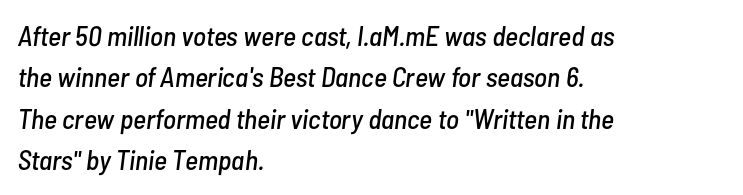
Glyph-to-glyph distance matches everyday printed text. The text block is weighted toward the left margin, trailing off unevenly rightward. Nobody drew a line under any word here. Evenly set lines give the paragraph a standard silhouette. Spacing verdict: proportional, widths tailored to each character.
